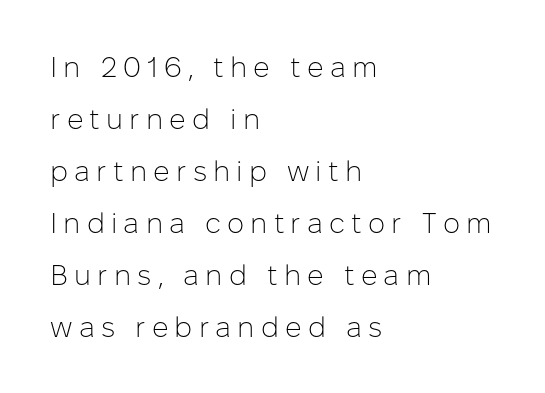
{"serif": "no", "italic": "no", "bold": "no", "weight": "light", "width": "normal", "stroke_contrast": "low", "x_height": "medium", "monospaced": "no", "underline": "no", "align": "left", "line_spacing_ratio": 1.79, "letter_spacing": "wide", "letter_spacing_em": 0.21, "glyph_px": 29}
